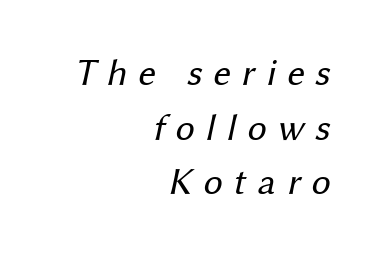
{"serif": "no", "bold": "no", "weight": "regular", "width": "normal", "stroke_contrast": "medium", "x_height": "medium", "monospaced": "no", "underline": "no", "align": "right", "line_spacing": "normal", "line_spacing_ratio": 1.44, "letter_spacing": "wide", "letter_spacing_em": 0.29, "glyph_px": 38}
